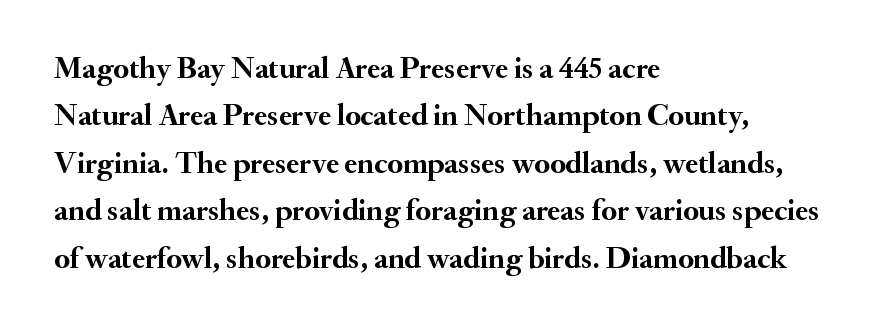
The image shows 31 px semibold serif type, upright; set left-aligned, normal line spacing (1.53x), normal letter spacing, not underlined; medium stroke contrast and a small x-height.
